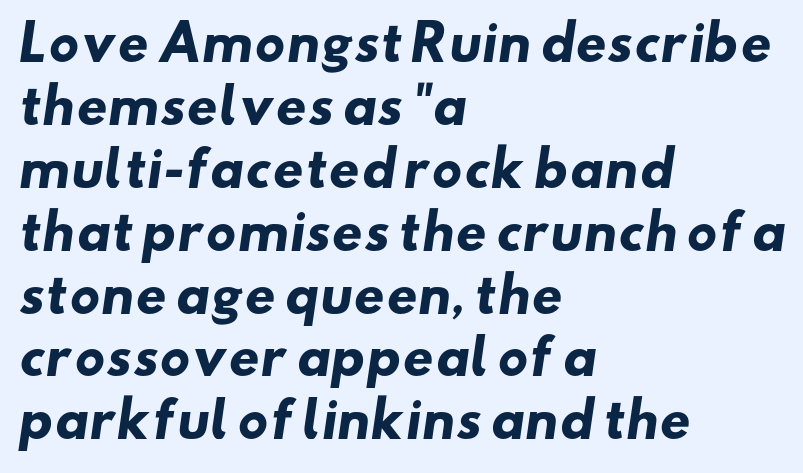
To sum up the face: it is a sans, with no serifs. Looks like regular typesetting: each glyph gets only the width it needs. These lines sit exactly where default settings would place them. Typeset ragged right — the left edge is the straight one. Glance below the letters and you will spot only blank space. How are the letters spaced? Ordinarily, with no added tracking.
